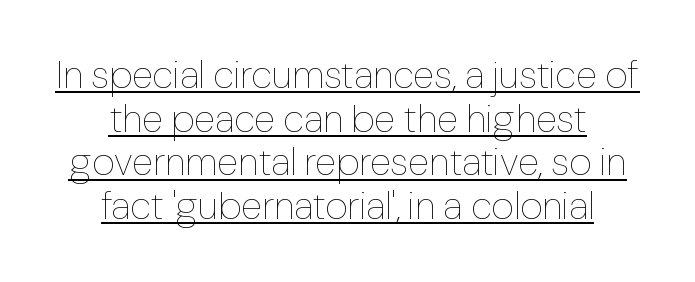
Q: Is the text bold? A: No.
Q: Is the text italic (slanted)? A: No, it is upright.
Q: Is the text underlined? A: Yes.
Q: How is the paragraph aligned? A: Centered.
Q: Is the spacing between letters normal or unusually wide? A: Normal.
Q: Is the spacing between lines tight, normal or loose? A: Tight.
Q: Width (condensed, normal, or wide)? A: Normal.
Q: Stroke contrast? A: Low.
Q: x-height? A: Medium.
Q: Monospaced? A: No.
